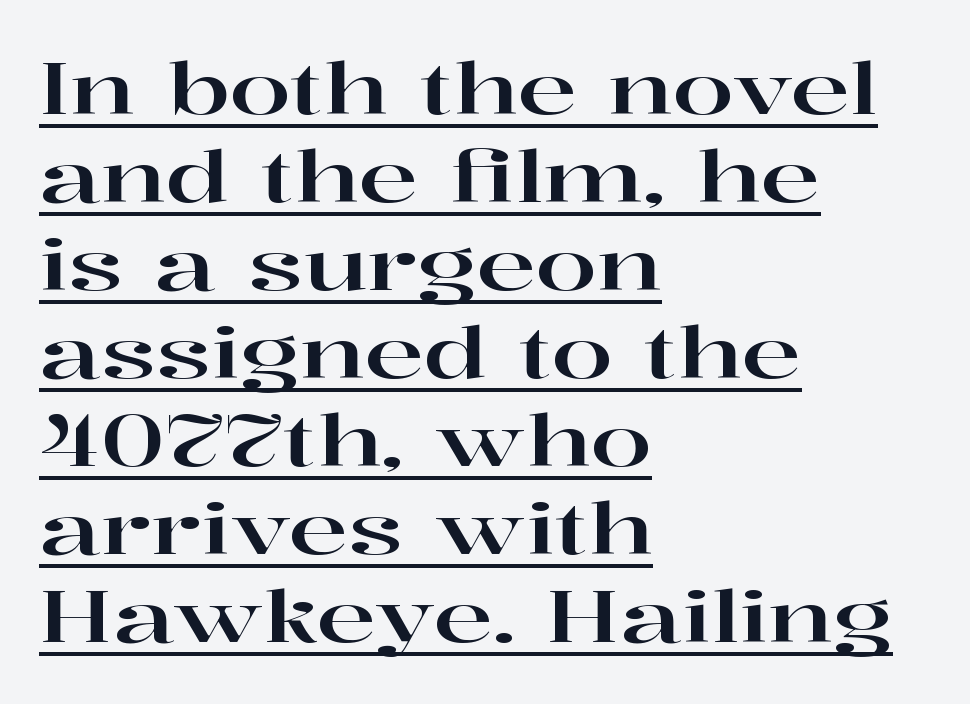
Q: Is the text italic (slanted)? A: No, it is upright.
Q: Is the typeface a serif or a sans-serif typeface? A: Serif.
Q: Is the text underlined? A: Yes.
Q: How is the paragraph aligned? A: Left-aligned.
Q: Is the spacing between letters normal or unusually wide? A: Normal.
Q: Width (condensed, normal, or wide)? A: Wide.
Q: Stroke contrast? A: High.
Q: x-height? A: Medium.
Q: Monospaced? A: No.
